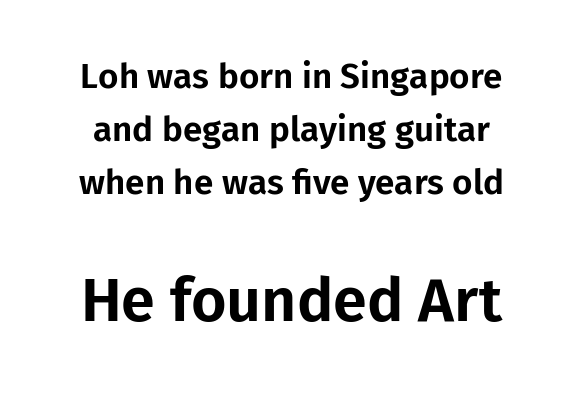
{"serif": "no", "italic": "no", "width": "normal", "stroke_contrast": "low", "x_height": "medium", "monospaced": "no", "underline": "no", "line_spacing": "normal", "line_spacing_ratio": 1.52, "letter_spacing": "normal", "letter_spacing_em": 0.0, "larger_block": "second", "size_ratio": 1.74, "glyph_px": 61}
